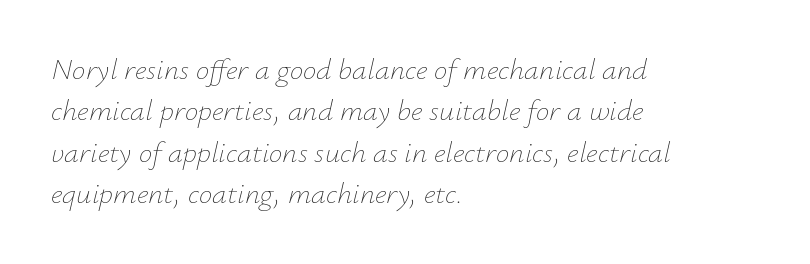
The image shows 30 px thin type, italic (leaning right); set left-aligned, normal line spacing (1.38x), normal letter spacing, not underlined; low stroke contrast and a small x-height.
